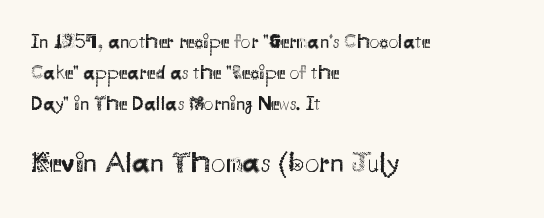
{"serif": "no", "italic": "no", "bold": "no", "weight": "regular", "width": "normal", "stroke_contrast": "medium", "x_height": "small", "monospaced": "no", "underline": "no", "align": "left", "line_spacing": "normal", "line_spacing_ratio": 1.63, "letter_spacing": "normal", "letter_spacing_em": 0.0, "larger_block": "second", "size_ratio": 1.53, "glyph_px": 29}
